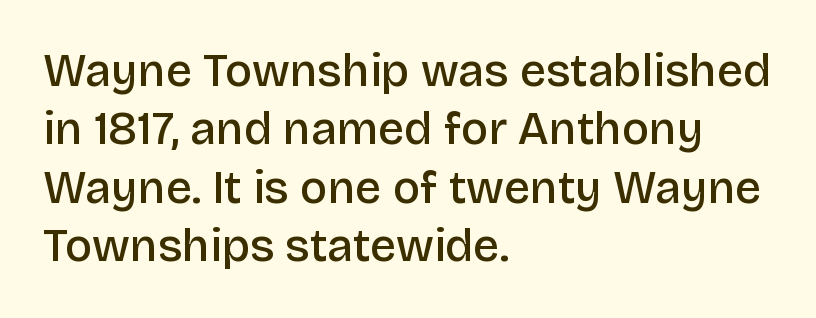
Q: Is the text bold? A: Semi-bold.
Q: Is the text italic (slanted)? A: No, it is upright.
Q: Is the typeface a serif or a sans-serif typeface? A: Sans-serif.
Q: Is the text underlined? A: No.
Q: How is the paragraph aligned? A: Left-aligned.
Q: Is the spacing between letters normal or unusually wide? A: Normal.
Q: Is the spacing between lines tight, normal or loose? A: Normal.
Q: Width (condensed, normal, or wide)? A: Normal.
Q: Stroke contrast? A: Low.
Q: x-height? A: Large.
Q: Monospaced? A: No.
